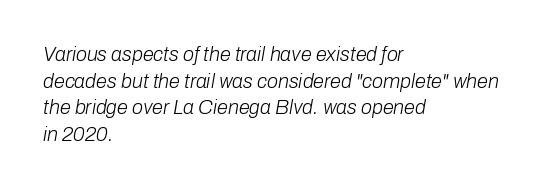
The image shows 20 px text type, italic (leaning right); set left-aligned, normal line spacing (1.33x), normal letter spacing, not underlined.
